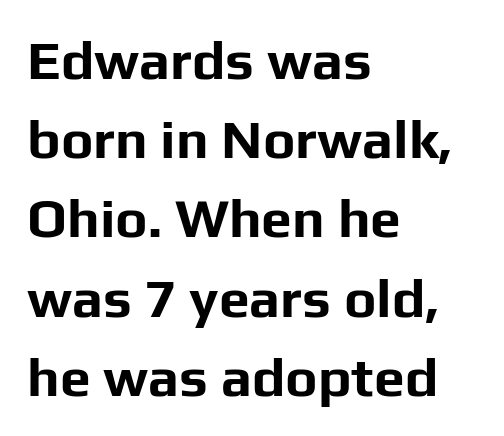
The image shows 55 px bold sans-serif type, upright; set left-aligned, normal line spacing (1.44x), normal letter spacing, not underlined; low stroke contrast and a medium x-height.
